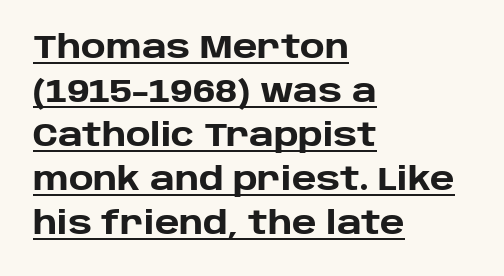
The image shows 31 px heavy sans-serif type, upright; set left-aligned, normal line spacing (1.42x), normal letter spacing, underlined; low stroke contrast and a large x-height.
